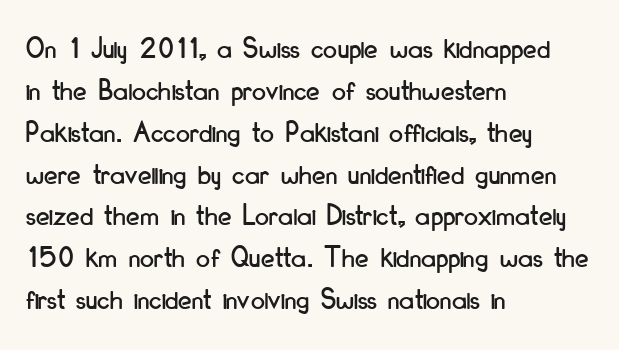
This is roman type, the default non-slanted kind. A clean baseline with only descenders dipping below it. Short note: letters normally spaced. A typesetter would call this proportional, since set widths differ per character.
